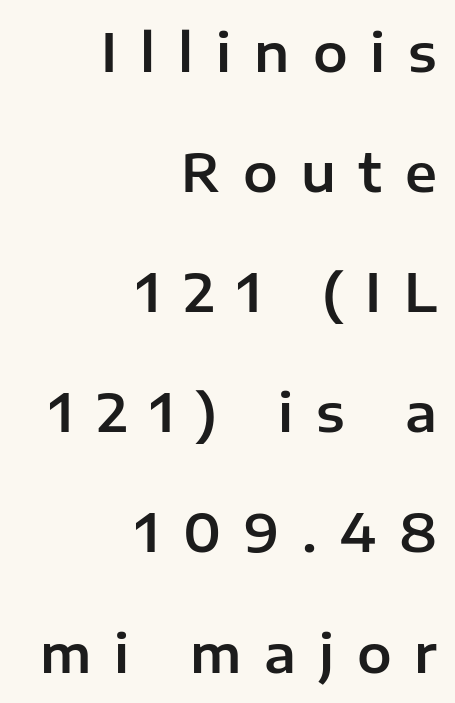
Notice the wide empty band between every row — that's loose leading. Lines of text with bare space underneath. The face used here is proportionally spaced, like ordinary book or web type. The setting favours the right margin, as signatures and pull-quotes sometimes do. The typography opts for an upright posture over an oblique one. Loose tracking; the words dissolve into strings of separated letters.
